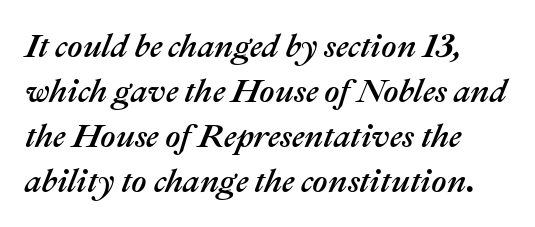
Teacher's note: observe the even left margin — that is flush-left alignment. The letters are slanted; this is an italic face. Default kerning and tracking; the words read as compact shapes. Proportional: the letters do not fall into vertical columns. This rendering features lettering with no underline. Leading: standard.
